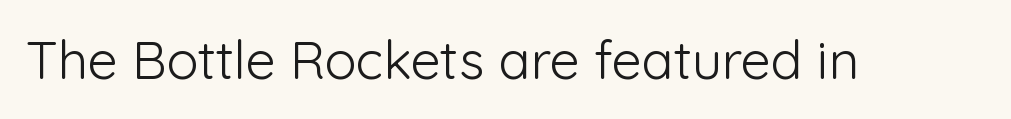
The image shows 53 px light sans-serif type, upright; set normal letter spacing, not underlined; low stroke contrast and a medium x-height.
